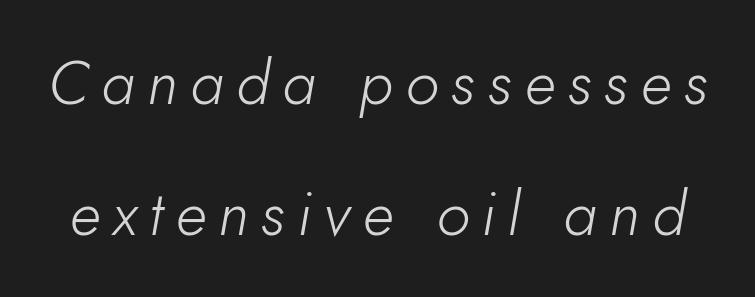
{"italic": "yes", "lean": "right", "slant_degrees": 10, "bold": "no", "weight": "light", "width": "normal", "stroke_contrast": "low", "x_height": "small", "monospaced": "no", "underline": "no", "line_spacing": "loose", "line_spacing_ratio": 2.11, "letter_spacing": "wide", "letter_spacing_em": 0.2, "glyph_px": 62}
